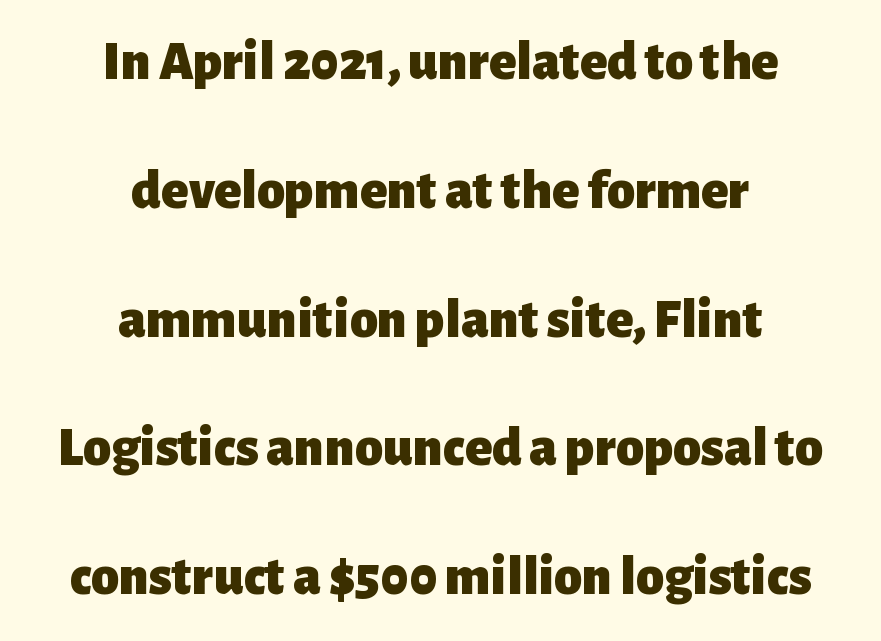
I'd call this a sans setting — the letters go barefoot. Chunky letters — that's bold for sure. This sample has the flowing, uneven cadence of proportional lettering. Ordinary non-slanted type is in use. The type is set solid horizontally, with unmodified tracking. The area under the type is left untouched.
